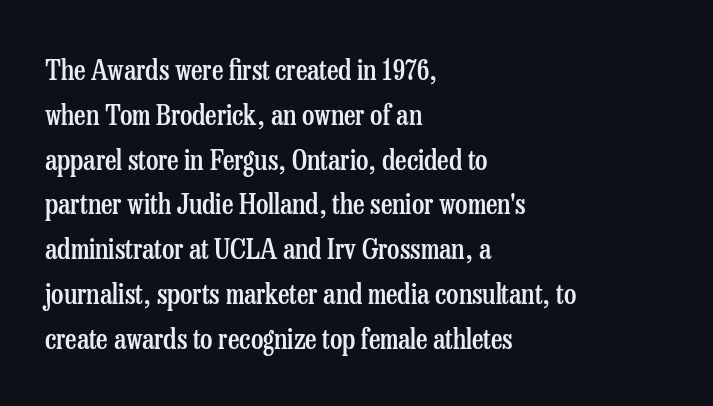
{"serif": "yes", "italic": "no", "bold": "semi", "weight": "semibold", "width": "condensed", "stroke_contrast": "low", "x_height": "medium", "monospaced": "no", "underline": "no", "align": "left", "line_spacing": "normal", "line_spacing_ratio": 1.6, "letter_spacing": "normal", "letter_spacing_em": 0.0, "glyph_px": 28}
